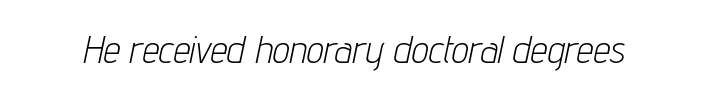
Q: Is the text bold? A: No.
Q: Is the text italic (slanted)? A: Yes, it leans right by about 12 degrees.
Q: Is the text underlined? A: No.
Q: Is the spacing between letters normal or unusually wide? A: Normal.
Q: Width (condensed, normal, or wide)? A: Condensed.
Q: Stroke contrast? A: Low.
Q: x-height? A: Medium.
Q: Monospaced? A: No.
